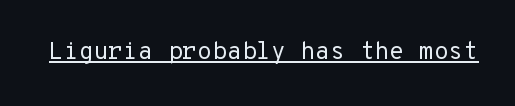
{"italic": "no", "bold": "no", "underline": "yes", "letter_spacing": "normal", "letter_spacing_em": 0.0, "glyph_px": 24}
